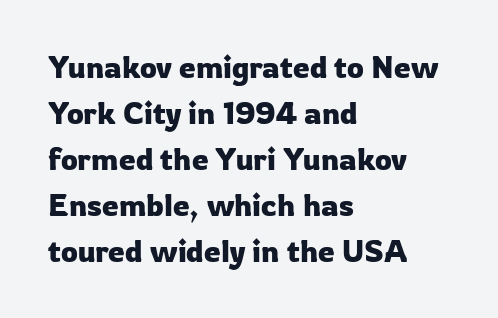
Q: Is the text italic (slanted)? A: No, it is upright.
Q: Is the typeface a serif or a sans-serif typeface? A: Sans-serif.
Q: Is the text underlined? A: No.
Q: How is the paragraph aligned? A: Left-aligned.
Q: Is the spacing between letters normal or unusually wide? A: Normal.
Q: Is the spacing between lines tight, normal or loose? A: Normal.
Q: Width (condensed, normal, or wide)? A: Normal.
Q: Stroke contrast? A: Low.
Q: x-height? A: Medium.
Q: Monospaced? A: No.
